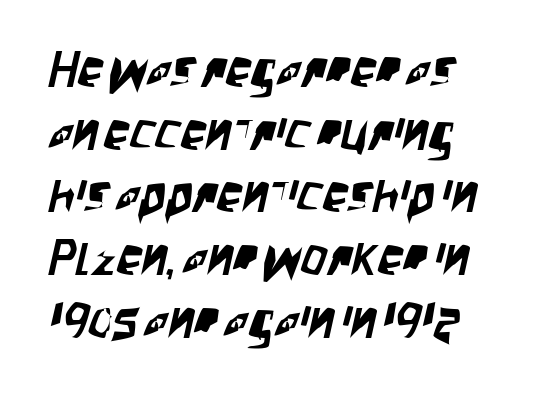
The image shows 51 px condensed sans-serif type; set line spacing 1.23x, normal letter spacing, not underlined; low stroke contrast and a large x-height.
